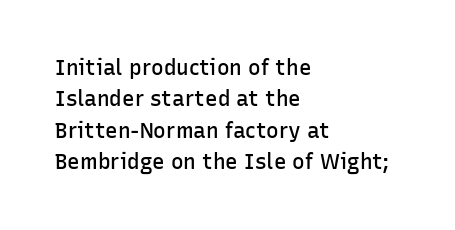
{"italic": "no", "bold": "semi", "underline": "no", "align": "left", "line_spacing": "normal", "line_spacing_ratio": 1.49, "letter_spacing": "normal", "letter_spacing_em": 0.0, "glyph_px": 21}
